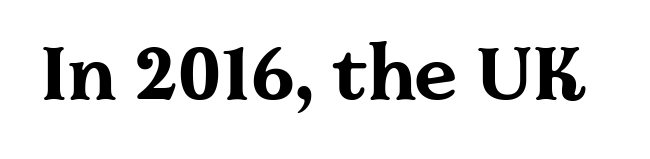
{"serif": "yes", "italic": "no", "bold": "yes", "weight": "bold", "width": "wide", "stroke_contrast": "medium", "x_height": "medium", "monospaced": "no", "underline": "no", "letter_spacing": "normal", "letter_spacing_em": 0.0, "glyph_px": 76}
